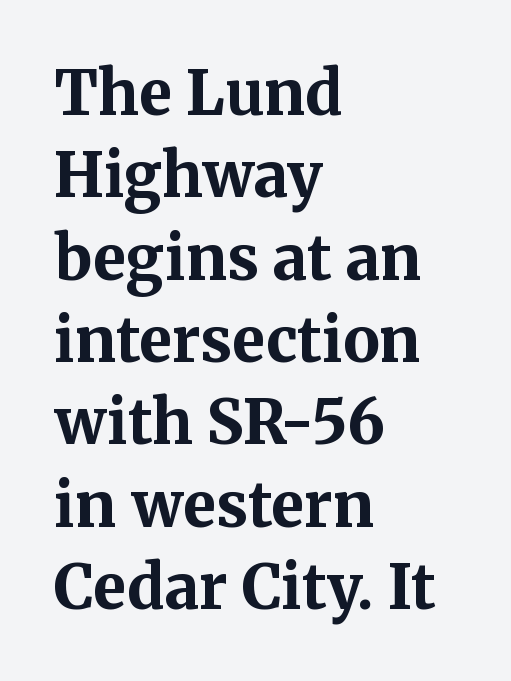
{"serif": "yes", "italic": "no", "bold": "yes", "weight": "bold", "width": "normal", "stroke_contrast": "medium", "x_height": "medium", "monospaced": "no", "underline": "no", "align": "left", "line_spacing": "normal", "line_spacing_ratio": 1.35, "letter_spacing": "normal", "letter_spacing_em": 0.0, "glyph_px": 61}
